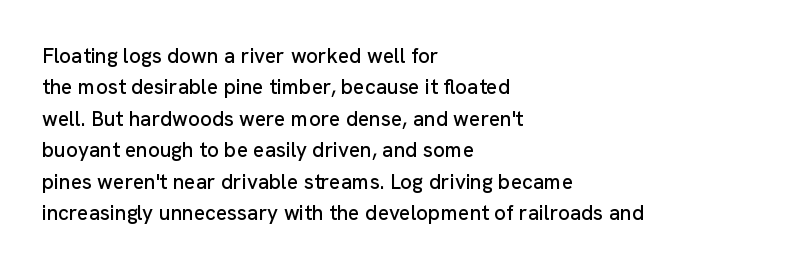
The image shows 21 px text type, upright; set left-aligned, normal line spacing (1.5x), normal letter spacing, not underlined.
